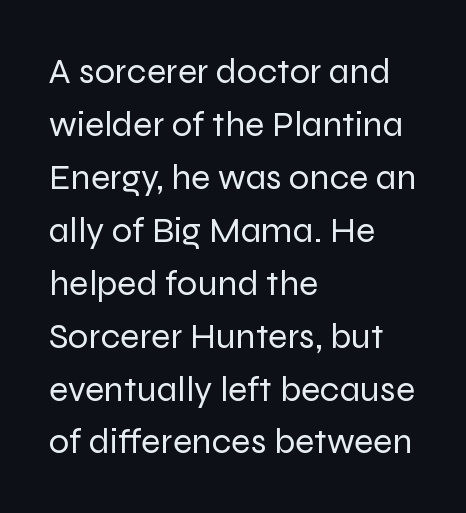
{"serif": "no", "italic": "no", "bold": "no", "weight": "regular", "width": "normal", "stroke_contrast": "low", "x_height": "medium", "monospaced": "no", "underline": "no", "align": "left", "line_spacing": "normal", "line_spacing_ratio": 1.47, "letter_spacing": "normal", "letter_spacing_em": 0.0, "glyph_px": 36}
